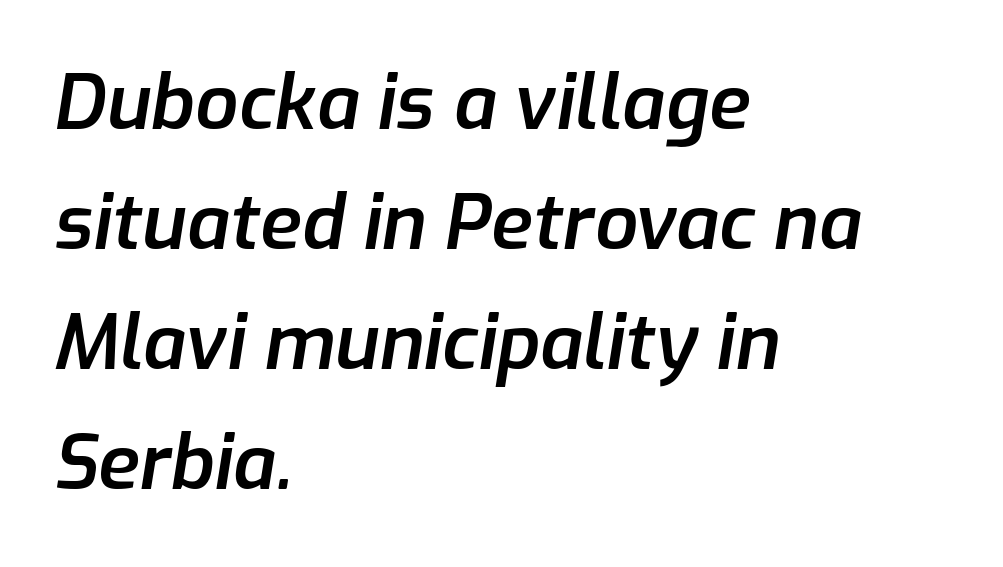
{"italic": "yes", "lean": "right", "slant_degrees": 9, "bold": "semi", "weight": "semibold", "width": "normal", "stroke_contrast": "low", "x_height": "medium", "monospaced": "no", "underline": "no", "align": "left", "line_spacing": "normal", "line_spacing_ratio": 1.58, "letter_spacing": "normal", "letter_spacing_em": 0.0, "glyph_px": 76}
